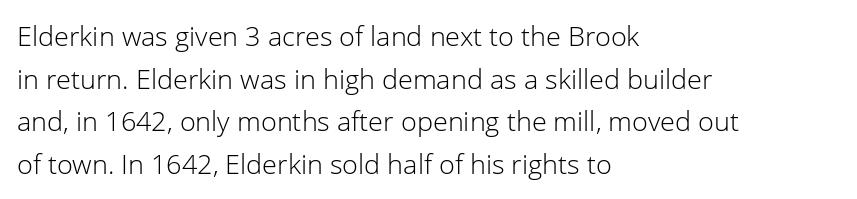
Q: Is the text bold? A: No.
Q: Is the text italic (slanted)? A: No, it is upright.
Q: Is the text underlined? A: No.
Q: How is the paragraph aligned? A: Left-aligned.
Q: Is the spacing between letters normal or unusually wide? A: Normal.
Q: Is the spacing between lines tight, normal or loose? A: Normal.
